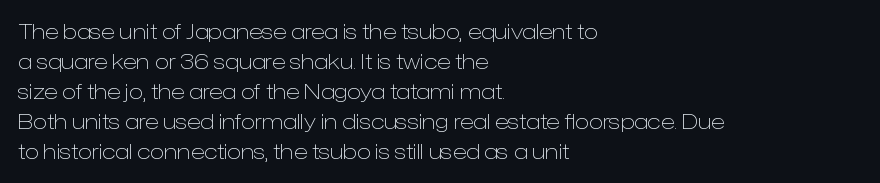
Q: Is the text bold? A: No.
Q: Is the text italic (slanted)? A: No, it is upright.
Q: Is the text underlined? A: No.
Q: How is the paragraph aligned? A: Left-aligned.
Q: Is the spacing between letters normal or unusually wide? A: Normal.
Q: Is the spacing between lines tight, normal or loose? A: Normal.
